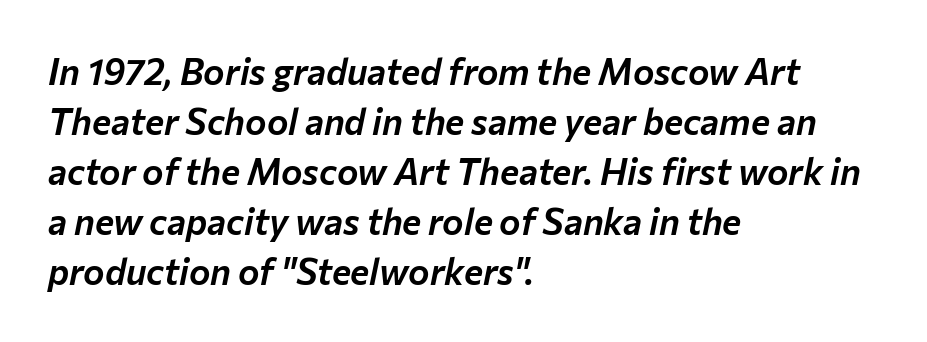
{"italic": "yes", "lean": "right", "slant_degrees": 12, "width": "normal", "stroke_contrast": "low", "x_height": "medium", "monospaced": "no", "underline": "no", "align": "left", "line_spacing": "normal", "line_spacing_ratio": 1.39, "letter_spacing": "normal", "letter_spacing_em": 0.0, "glyph_px": 36}
